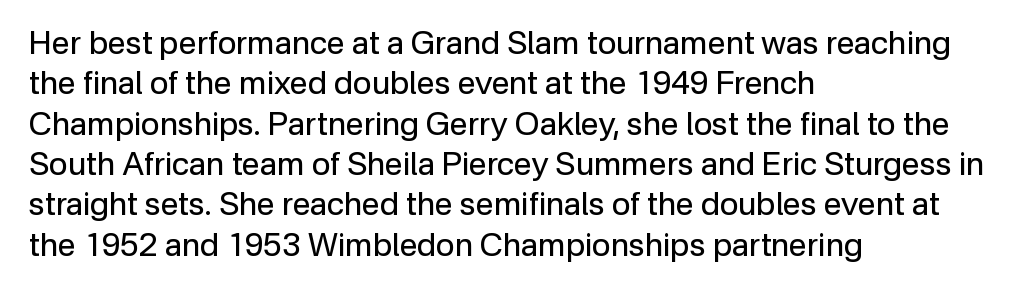
Q: Is the text bold? A: No.
Q: Is the text italic (slanted)? A: No, it is upright.
Q: Is the typeface a serif or a sans-serif typeface? A: Sans-serif.
Q: Is the text underlined? A: No.
Q: How is the paragraph aligned? A: Left-aligned.
Q: Is the spacing between letters normal or unusually wide? A: Normal.
Q: Is the spacing between lines tight, normal or loose? A: Normal.
Q: Width (condensed, normal, or wide)? A: Normal.
Q: Stroke contrast? A: Low.
Q: x-height? A: Medium.
Q: Monospaced? A: No.
